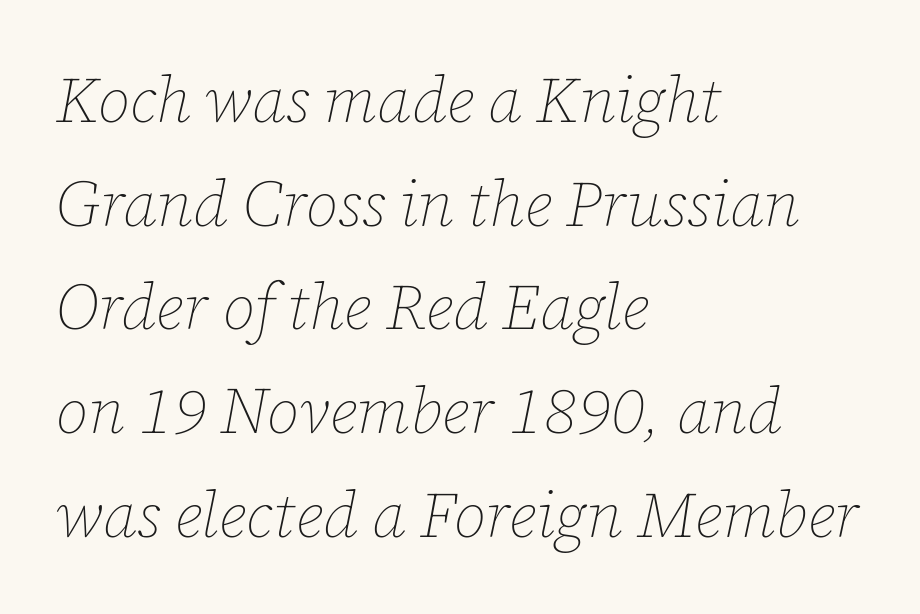
{"italic": "yes", "lean": "right", "slant_degrees": 12, "bold": "no", "weight": "thin", "width": "normal", "stroke_contrast": "low", "x_height": "medium", "monospaced": "no", "underline": "no", "align": "left", "line_spacing": "normal", "line_spacing_ratio": 1.62, "letter_spacing": "normal", "letter_spacing_em": 0.0, "glyph_px": 64}
